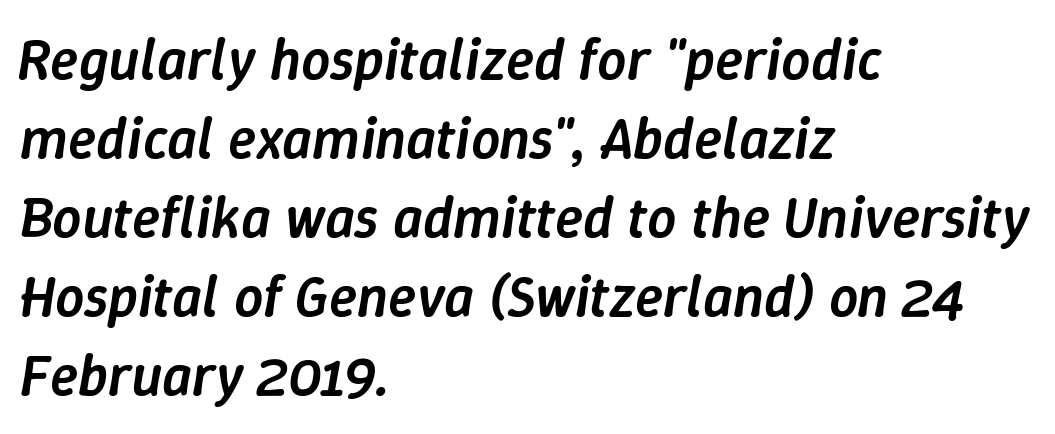
The image shows 58 px semibold type, italic (leaning right); set left-aligned, normal line spacing (1.36x), normal letter spacing, not underlined; low stroke contrast and a medium x-height.
